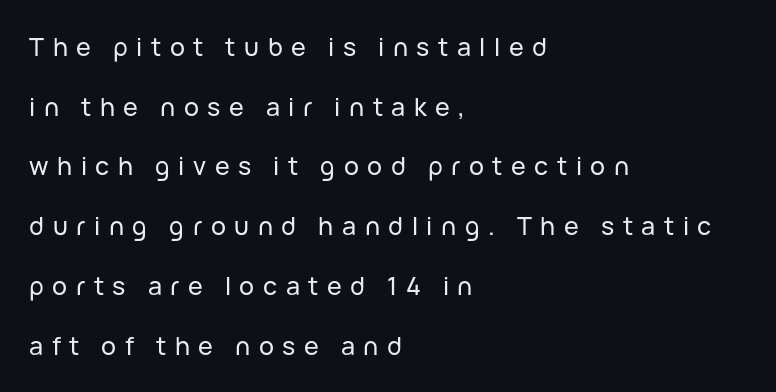
Q: Is the text italic (slanted)? A: No, it is upright.
Q: Is the text underlined? A: No.
Q: How is the paragraph aligned? A: Left-aligned.
Q: Is the spacing between letters normal or unusually wide? A: Unusually wide.
Q: Is the spacing between lines tight, normal or loose? A: Loose.
